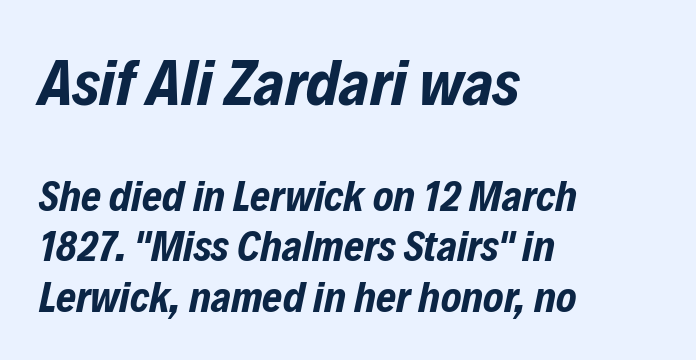
{"italic": "yes", "lean": "right", "slant_degrees": 12, "bold": "yes", "weight": "bold", "width": "condensed", "stroke_contrast": "low", "x_height": "medium", "monospaced": "no", "underline": "no", "align": "left", "line_spacing_ratio": 1.17, "letter_spacing": "normal", "letter_spacing_em": 0.0, "larger_block": "first", "size_ratio": 1.51, "glyph_px": 65}
